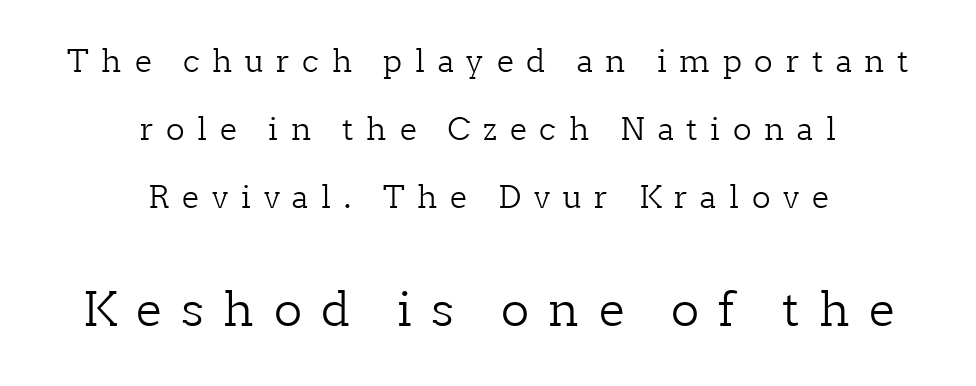
This sample has the flowing, uneven cadence of proportional lettering. Leading is clearly above the norm, producing a sparse column. When letters stand straight like this, we call the style roman or upright. The letterforms sit at book weight or below.
